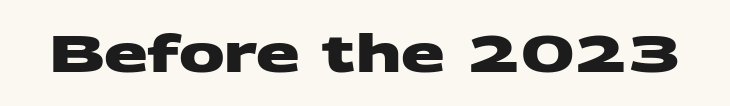
The image shows 51 px heavy, wide sans-serif type; set normal letter spacing, not underlined; medium stroke contrast and a large x-height.
